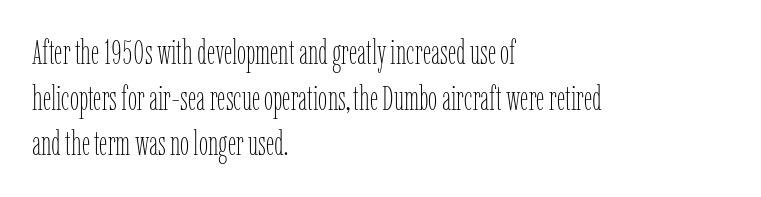
Q: Is the text bold? A: No.
Q: Is the text italic (slanted)? A: No, it is upright.
Q: Is the text underlined? A: No.
Q: How is the paragraph aligned? A: Left-aligned.
Q: Is the spacing between letters normal or unusually wide? A: Normal.
Q: Is the spacing between lines tight, normal or loose? A: Normal.
Q: Width (condensed, normal, or wide)? A: Condensed.
Q: Stroke contrast? A: Low.
Q: x-height? A: Medium.
Q: Monospaced? A: No.
